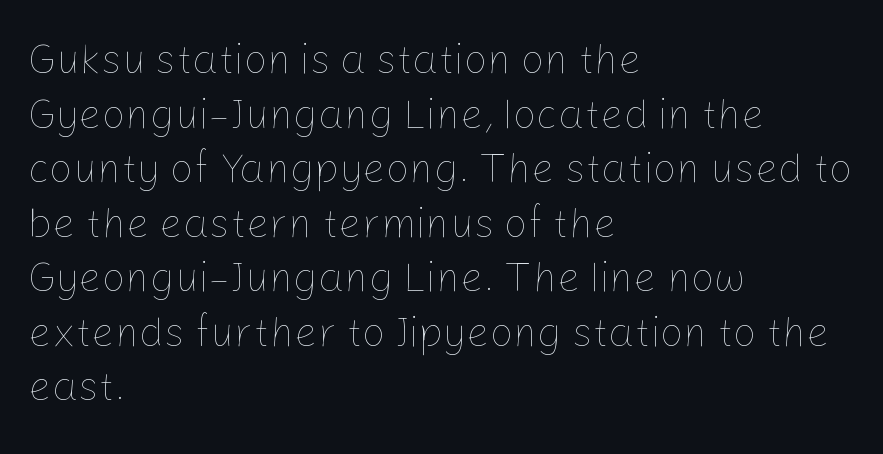
The image shows 41 px thin type, upright; set left-aligned, normal line spacing (1.33x), normal letter spacing, not underlined; low stroke contrast and a medium x-height.
